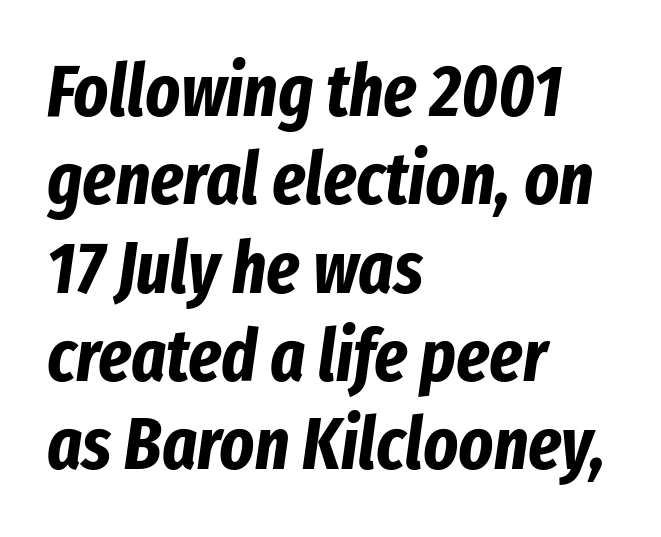
{"italic": "yes", "lean": "right", "slant_degrees": 8, "bold": "yes", "weight": "bold", "width": "condensed", "stroke_contrast": "low", "x_height": "medium", "monospaced": "no", "underline": "no", "align": "left", "line_spacing_ratio": 1.21, "letter_spacing": "normal", "letter_spacing_em": 0.0, "glyph_px": 73}
